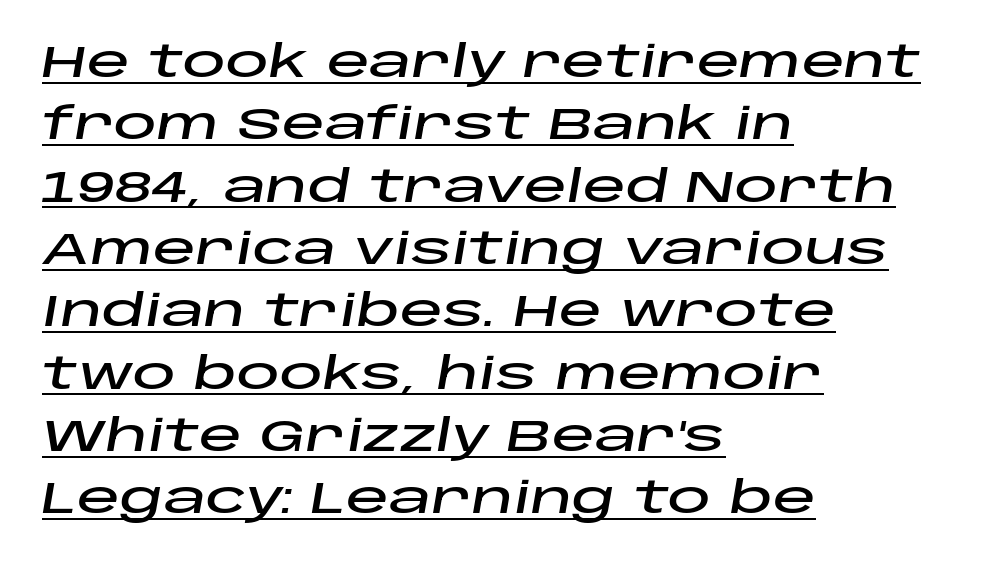
{"italic": "yes", "lean": "right", "slant_degrees": 10, "width": "wide", "stroke_contrast": "low", "x_height": "large", "monospaced": "no", "underline": "yes", "align": "left", "line_spacing": "normal", "line_spacing_ratio": 1.45, "letter_spacing": "normal", "letter_spacing_em": 0.0, "glyph_px": 43}
